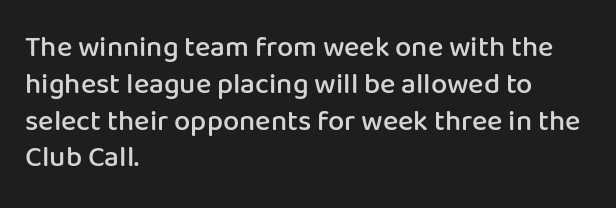
Q: Is the text bold? A: Semi-bold.
Q: Is the text italic (slanted)? A: No, it is upright.
Q: Is the typeface a serif or a sans-serif typeface? A: Sans-serif.
Q: Is the text underlined? A: No.
Q: How is the paragraph aligned? A: Left-aligned.
Q: Is the spacing between letters normal or unusually wide? A: Normal.
Q: Is the spacing between lines tight, normal or loose? A: Normal.
Q: Width (condensed, normal, or wide)? A: Normal.
Q: Stroke contrast? A: Low.
Q: x-height? A: Medium.
Q: Monospaced? A: No.
